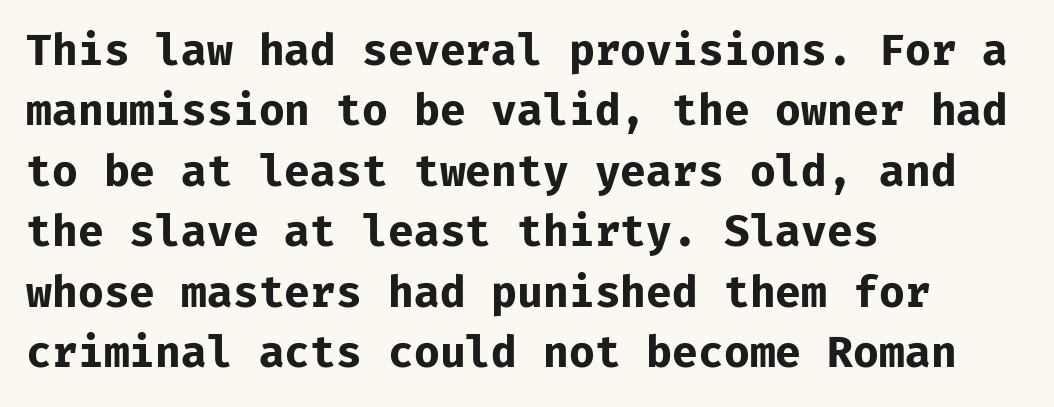
Q: Is the text bold? A: Yes.
Q: Is the text italic (slanted)? A: No, it is upright.
Q: Is the typeface a serif or a sans-serif typeface? A: Sans-serif.
Q: Is the text underlined? A: No.
Q: How is the paragraph aligned? A: Left-aligned.
Q: Is the spacing between letters normal or unusually wide? A: Normal.
Q: Is the spacing between lines tight, normal or loose? A: Normal.
Q: Width (condensed, normal, or wide)? A: Normal.
Q: Stroke contrast? A: Low.
Q: x-height? A: Medium.
Q: Monospaced? A: Yes.
